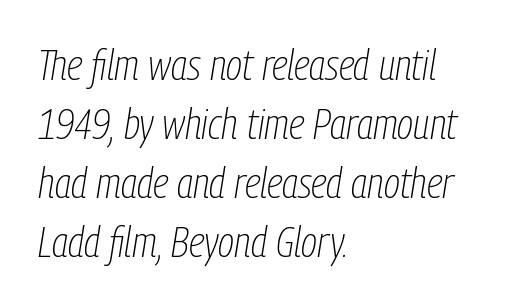
Q: Is the text bold? A: No.
Q: Is the text italic (slanted)? A: Yes, it leans right by about 9 degrees.
Q: Is the text underlined? A: No.
Q: How is the paragraph aligned? A: Left-aligned.
Q: Is the spacing between letters normal or unusually wide? A: Normal.
Q: Is the spacing between lines tight, normal or loose? A: Normal.
Q: Width (condensed, normal, or wide)? A: Condensed.
Q: Stroke contrast? A: Low.
Q: x-height? A: Medium.
Q: Monospaced? A: No.
